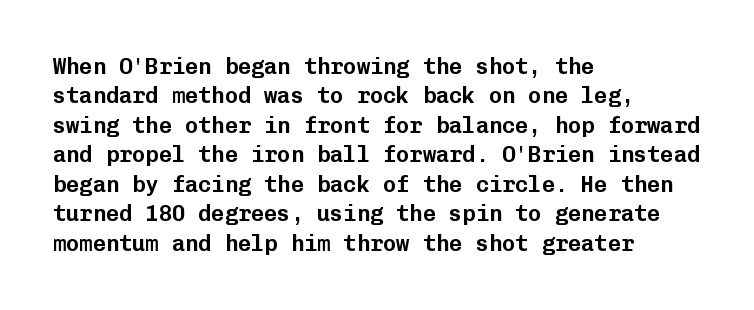
Q: Is the text italic (slanted)? A: No, it is upright.
Q: Is the text underlined? A: No.
Q: How is the paragraph aligned? A: Left-aligned.
Q: Is the spacing between letters normal or unusually wide? A: Normal.
Q: Is the spacing between lines tight, normal or loose? A: Normal.
